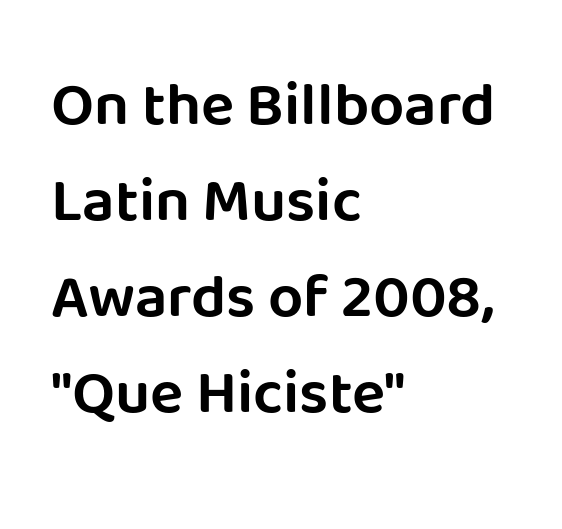
The image shows 62 px sans-serif type, upright; set left-aligned, normal line spacing (1.55x), normal letter spacing, not underlined; low stroke contrast and a large x-height.
